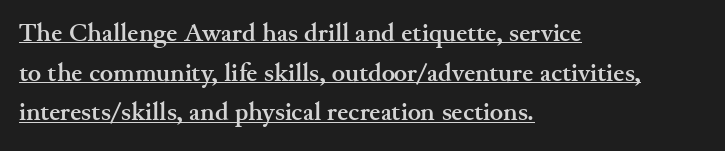
The image shows 25 px bold type, upright; set left-aligned, normal line spacing (1.59x), normal letter spacing, underlined.
